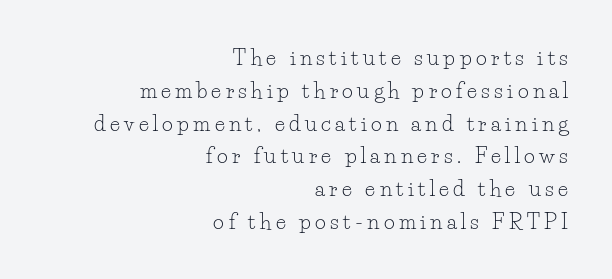
Q: Is the text bold? A: No.
Q: Is the text italic (slanted)? A: No, it is upright.
Q: Is the text underlined? A: No.
Q: How is the paragraph aligned? A: Right-aligned.
Q: Is the spacing between letters normal or unusually wide? A: Unusually wide.
Q: Is the spacing between lines tight, normal or loose? A: Normal.
